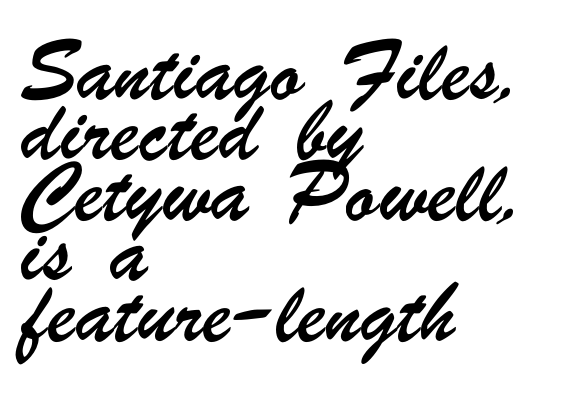
Q: Is the typeface a serif or a sans-serif typeface? A: Sans-serif.
Q: Is the text underlined? A: No.
Q: How is the paragraph aligned? A: Left-aligned.
Q: Is the spacing between letters normal or unusually wide? A: Normal.
Q: Is the spacing between lines tight, normal or loose? A: Normal.
Q: Width (condensed, normal, or wide)? A: Condensed.
Q: Stroke contrast? A: Low.
Q: x-height? A: Small.
Q: Monospaced? A: No.
